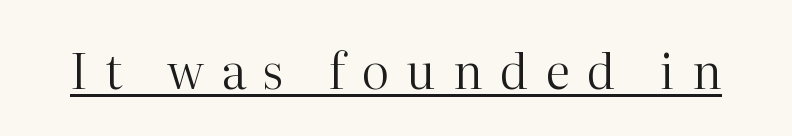
{"serif": "yes", "italic": "no", "bold": "no", "weight": "regular", "width": "normal", "stroke_contrast": "high", "x_height": "medium", "monospaced": "no", "underline": "yes", "letter_spacing": "wide", "letter_spacing_em": 0.35, "glyph_px": 49}
